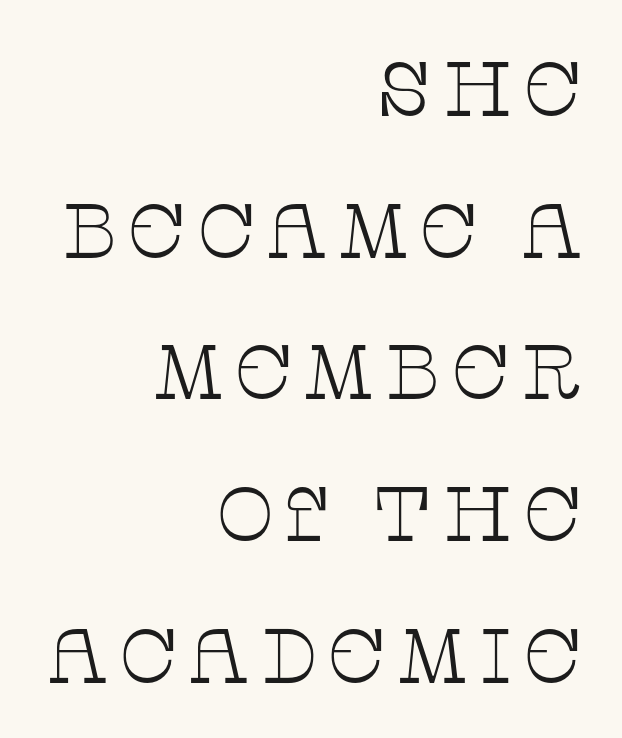
The image shows 77 px thin, wide serif type, upright; set right-aligned, line spacing 1.84x, not underlined; low stroke contrast and a large x-height.
